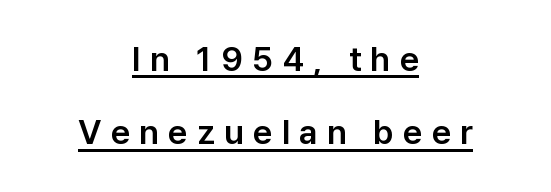
The image shows 34 px sans-serif type, upright; set centered, loose line spacing (2.16x), unusually wide letter spacing (+0.27 em), underlined; low stroke contrast and a medium x-height.
